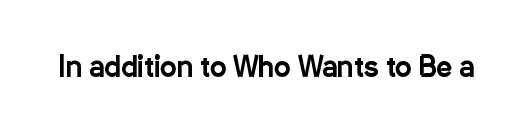
Q: Is the text italic (slanted)? A: No, it is upright.
Q: Is the typeface a serif or a sans-serif typeface? A: Sans-serif.
Q: Is the text underlined? A: No.
Q: Is the spacing between letters normal or unusually wide? A: Normal.
Q: Width (condensed, normal, or wide)? A: Condensed.
Q: Stroke contrast? A: Low.
Q: x-height? A: Medium.
Q: Monospaced? A: No.
